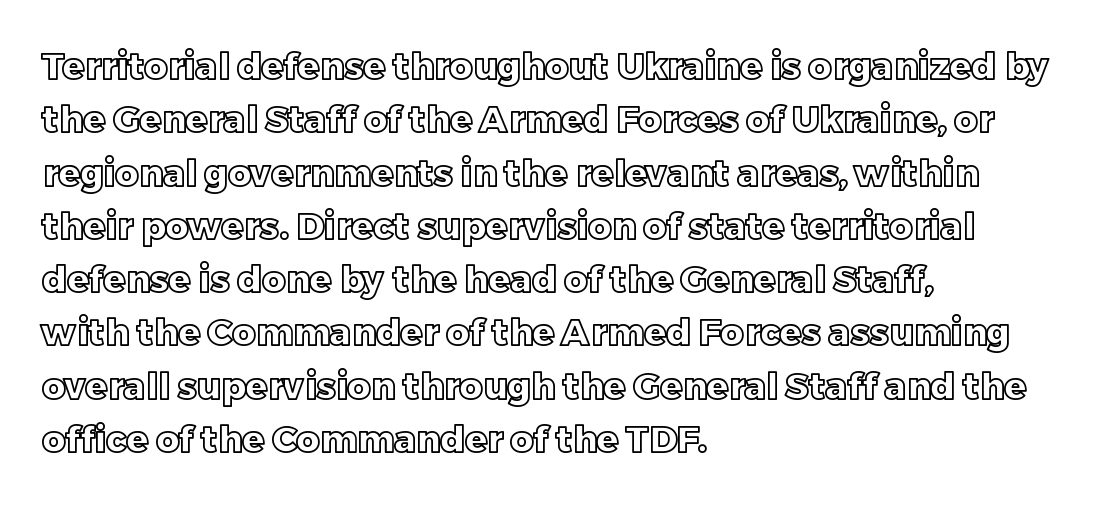
{"italic": "no", "width": "normal", "x_height": "large", "monospaced": "no", "underline": "no", "align": "left", "line_spacing": "normal", "line_spacing_ratio": 1.48, "letter_spacing": "normal", "letter_spacing_em": 0.0, "glyph_px": 36}
